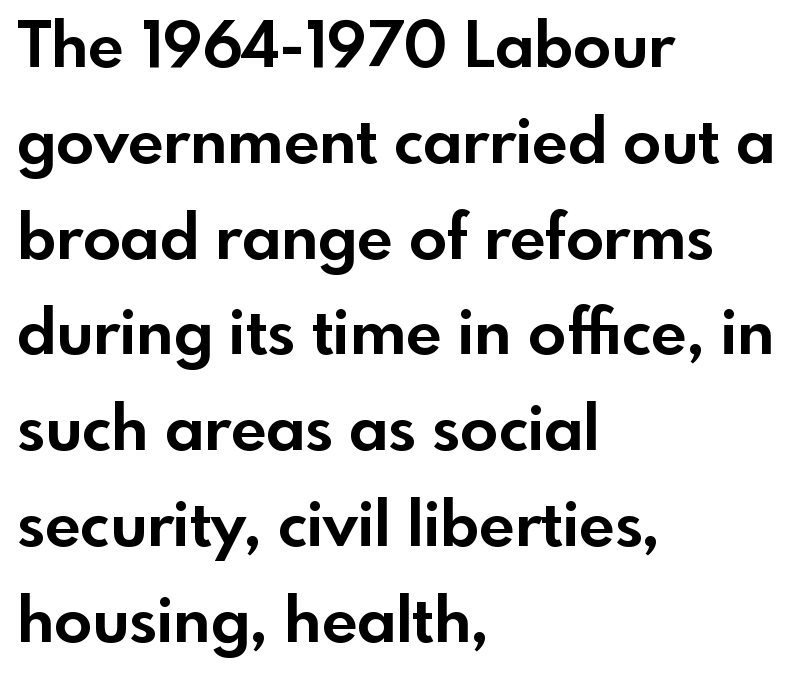
{"serif": "no", "italic": "no", "bold": "yes", "weight": "bold", "width": "normal", "x_height": "small", "monospaced": "no", "underline": "no", "align": "left", "line_spacing": "normal", "line_spacing_ratio": 1.52, "letter_spacing": "normal", "letter_spacing_em": 0.0, "glyph_px": 63}
